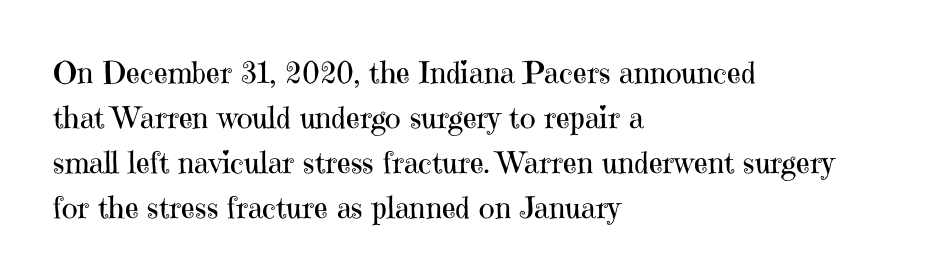
Q: Is the text bold? A: No.
Q: Is the text italic (slanted)? A: No, it is upright.
Q: Is the typeface a serif or a sans-serif typeface? A: Serif.
Q: Is the text underlined? A: No.
Q: How is the paragraph aligned? A: Left-aligned.
Q: Is the spacing between letters normal or unusually wide? A: Normal.
Q: Is the spacing between lines tight, normal or loose? A: Normal.
Q: Width (condensed, normal, or wide)? A: Normal.
Q: Stroke contrast? A: High.
Q: x-height? A: Medium.
Q: Monospaced? A: No.
